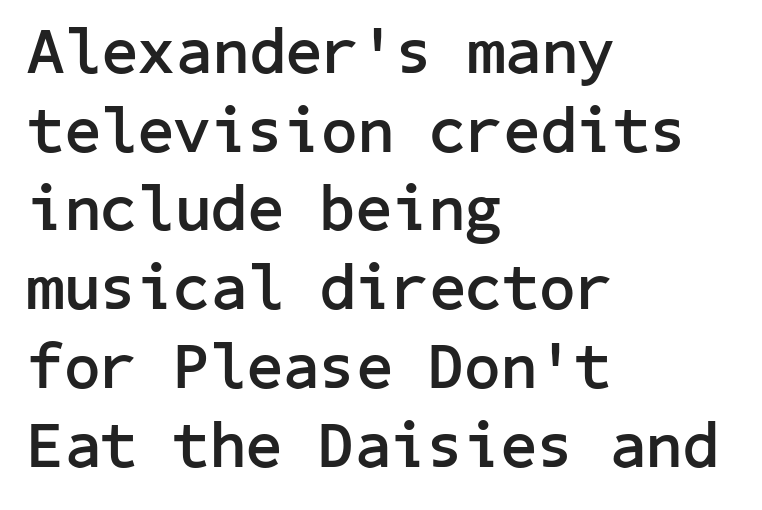
{"serif": "no", "italic": "no", "bold": "yes", "weight": "semibold", "width": "normal", "stroke_contrast": "low", "x_height": "medium", "underline": "no", "align": "left", "line_spacing_ratio": 1.23, "letter_spacing": "normal", "letter_spacing_em": 0.0, "glyph_px": 64}
